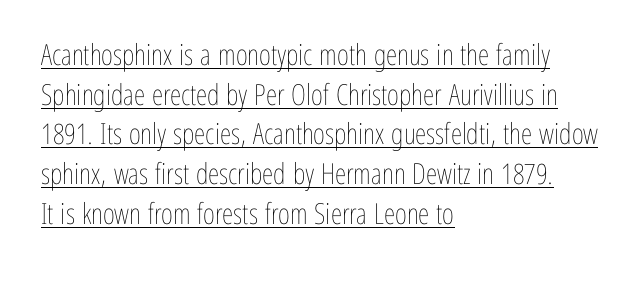
Q: Is the text bold? A: No.
Q: Is the text italic (slanted)? A: No, it is upright.
Q: Is the text underlined? A: Yes.
Q: How is the paragraph aligned? A: Left-aligned.
Q: Is the spacing between letters normal or unusually wide? A: Normal.
Q: Is the spacing between lines tight, normal or loose? A: Normal.
Q: Width (condensed, normal, or wide)? A: Condensed.
Q: Stroke contrast? A: Low.
Q: x-height? A: Medium.
Q: Monospaced? A: No.
